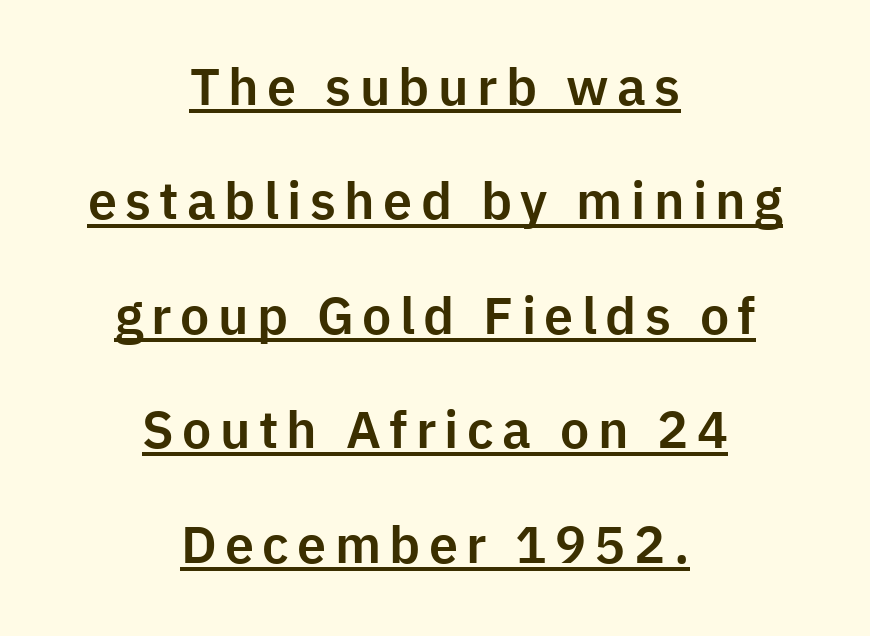
Q: Is the text italic (slanted)? A: No, it is upright.
Q: Is the typeface a serif or a sans-serif typeface? A: Sans-serif.
Q: Is the text underlined? A: Yes.
Q: How is the paragraph aligned? A: Centered.
Q: Is the spacing between lines tight, normal or loose? A: Loose.
Q: Width (condensed, normal, or wide)? A: Normal.
Q: Stroke contrast? A: Low.
Q: x-height? A: Medium.
Q: Monospaced? A: No.
